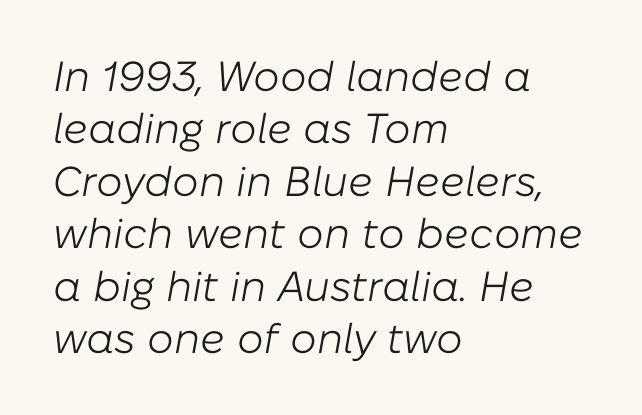
Q: Is the text bold? A: No.
Q: Is the text italic (slanted)? A: Yes, it leans right by about 10 degrees.
Q: Is the text underlined? A: No.
Q: How is the paragraph aligned? A: Left-aligned.
Q: Is the spacing between letters normal or unusually wide? A: Normal.
Q: Is the spacing between lines tight, normal or loose? A: Normal.
Q: Width (condensed, normal, or wide)? A: Normal.
Q: Stroke contrast? A: Low.
Q: x-height? A: Medium.
Q: Monospaced? A: No.
